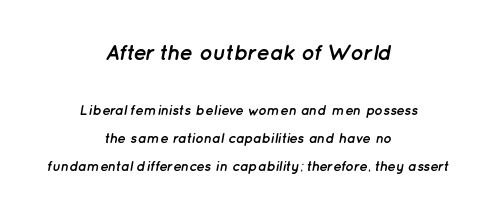
The passage is arranged like a title page — every line centered. Descenders are the only things crossing below the line. The line-height multiplier appears high, well above default. Compare the two chunks: the upper has the greater cap height. Every character sits at an angle, as italics do. Compared with typical body copy, the letter spacing here is the same.
